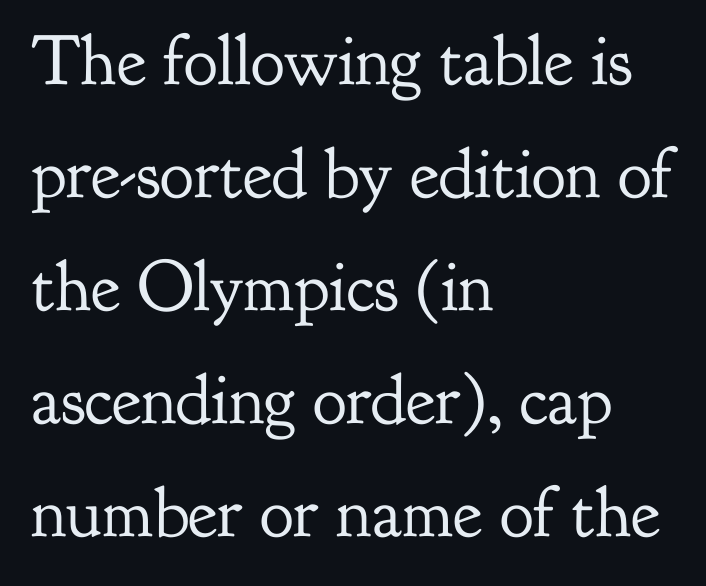
The image shows 71 px regular-weight serif type, upright; set left-aligned, normal line spacing (1.59x), normal letter spacing, not underlined; low stroke contrast and a small x-height.
